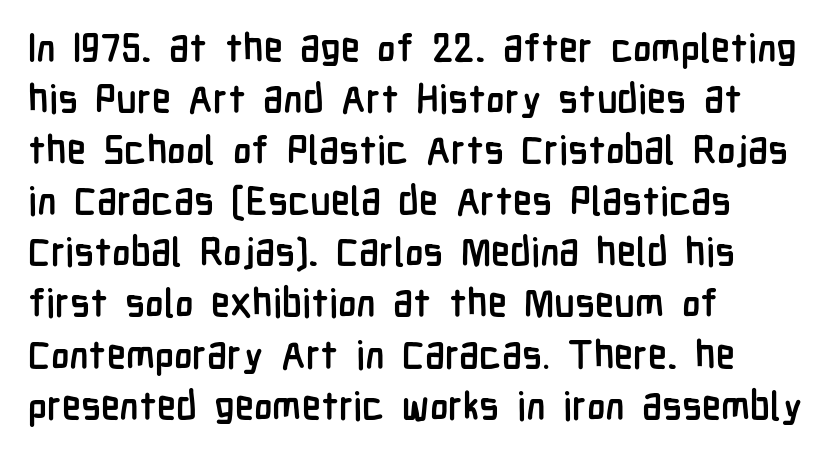
{"serif": "no", "italic": "no", "bold": "yes", "weight": "semibold", "width": "condensed", "stroke_contrast": "low", "x_height": "medium", "monospaced": "no", "underline": "no", "align": "left", "line_spacing": "normal", "line_spacing_ratio": 1.31, "letter_spacing": "normal", "letter_spacing_em": 0.0, "glyph_px": 39}
